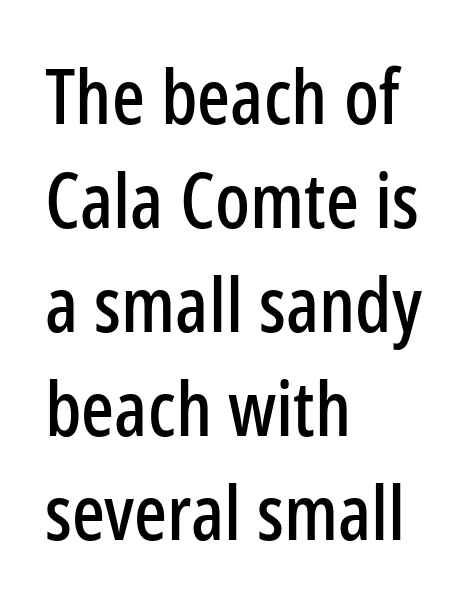
The image shows 77 px condensed sans-serif type, upright; set left-aligned, normal line spacing (1.35x), normal letter spacing, not underlined; low stroke contrast and a medium x-height.
